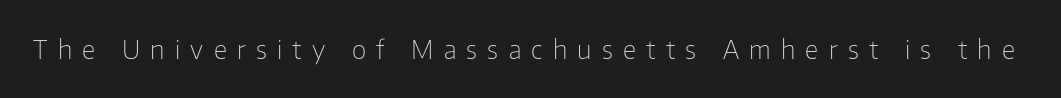
Q: Is the text bold? A: No.
Q: Is the text italic (slanted)? A: No, it is upright.
Q: Is the text underlined? A: No.
Q: Is the spacing between letters normal or unusually wide? A: Unusually wide.
